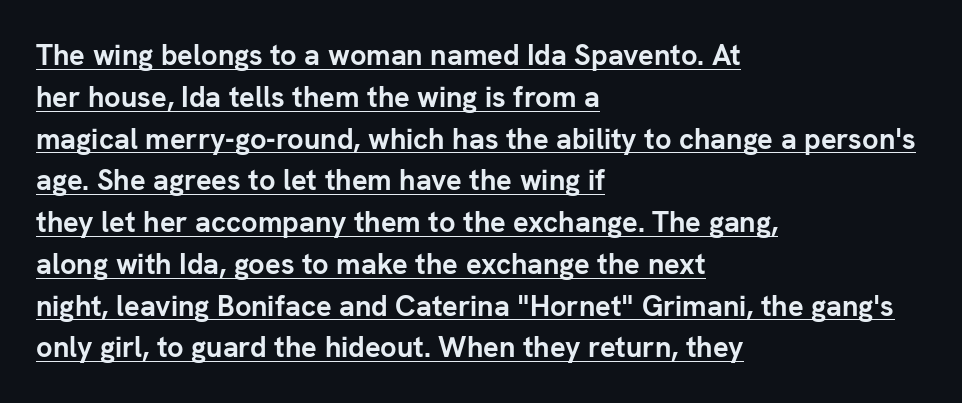
The image shows 29 px semibold sans-serif type, upright; set left-aligned, normal line spacing (1.44x), normal letter spacing, underlined; low stroke contrast and a medium x-height.
